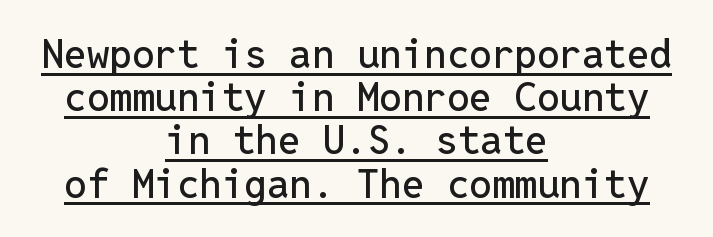
{"serif": "no", "italic": "no", "width": "normal", "stroke_contrast": "low", "x_height": "medium", "monospaced": "yes", "underline": "yes", "align": "center", "line_spacing": "tight", "line_spacing_ratio": 1.08, "letter_spacing": "normal", "letter_spacing_em": 0.0, "glyph_px": 40}
